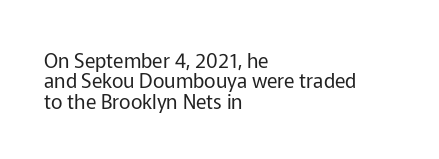
Q: Is the text bold? A: No.
Q: Is the text italic (slanted)? A: No, it is upright.
Q: Is the text underlined? A: No.
Q: How is the paragraph aligned? A: Left-aligned.
Q: Is the spacing between letters normal or unusually wide? A: Normal.
Q: Is the spacing between lines tight, normal or loose? A: Tight.
